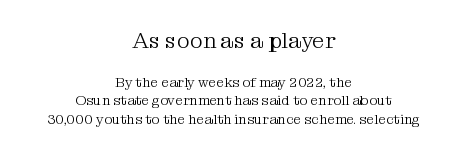
Q: Is the text bold? A: No.
Q: Is the text italic (slanted)? A: No, it is upright.
Q: Is the text underlined? A: No.
Q: How is the paragraph aligned? A: Centered.
Q: Is the spacing between letters normal or unusually wide? A: Normal.
Q: Is the spacing between lines tight, normal or loose? A: Normal.
Q: Which block of text is set in a larger size, the first (top) or the second (bottom)? A: The first (top) one.
